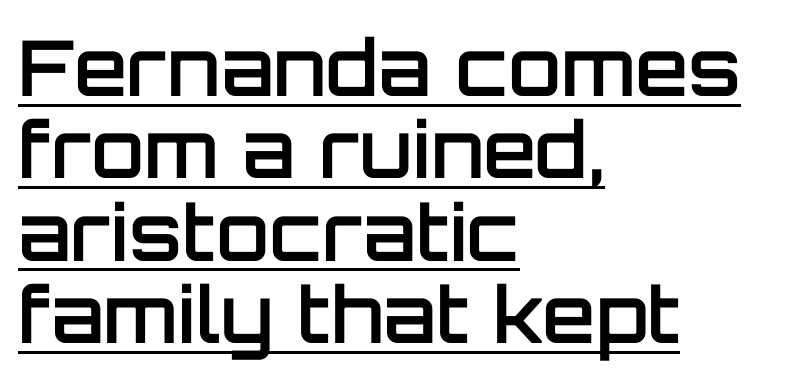
The text block is weighted toward the left margin, trailing off unevenly rightward. Vertical strokes here are truly vertical. Underlining? Definitely there. What kind of face is this? One without serifs — a sans. Closely set lines give the paragraph a compact silhouette. Words appear dense and cohesive because spacing is normal.
